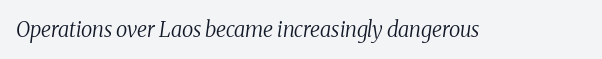
Q: Is the text bold? A: No.
Q: Is the text italic (slanted)? A: Yes, it leans right by about 8 degrees.
Q: Is the text underlined? A: No.
Q: Is the spacing between letters normal or unusually wide? A: Normal.
